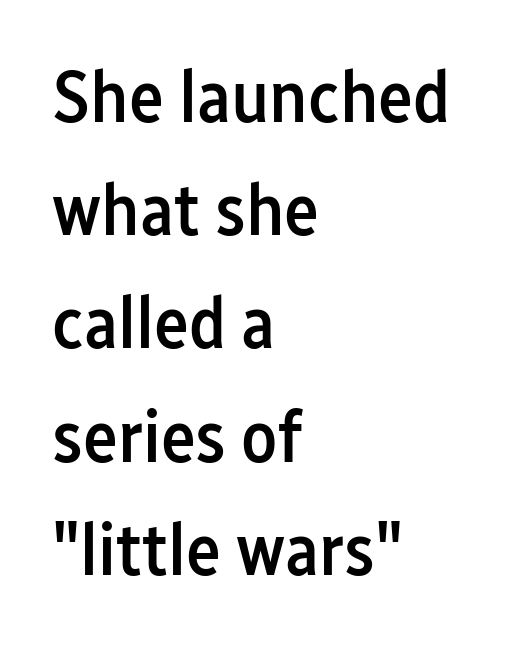
The typography opts for an upright posture over an oblique one. Quick note: interline space is typical. A semibold gives these letters moderate extra thickness, short of bold. Is the block centered? No — it sits flush against the left margin. Short note: letters normally spaced.
